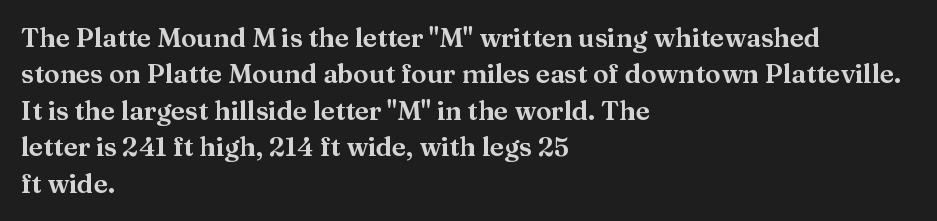
Each line starts at the same left margin while the right side varies. There is no visible air inserted between adjacent glyphs. Baseline-to-baseline distance is the conventional proportion of letter height. No italicization has been applied; the sample stays upright.
